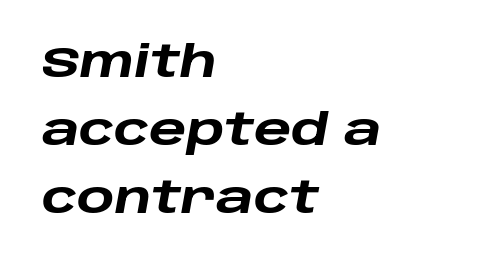
Posture: slanted. Leftover space on each line is placed entirely after the last word. The tracking reads as untouched default to a designer's eye. Rule under the text: the space is simply empty. You could not count columns in this text — the font is proportionally spaced.
